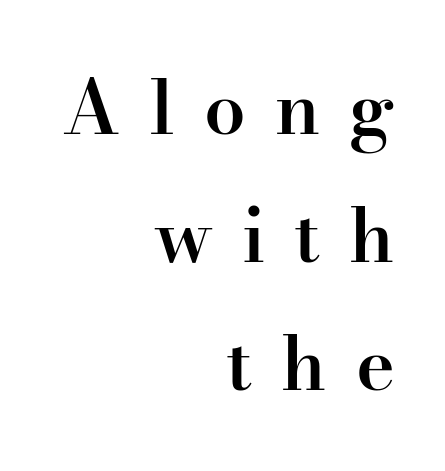
Semibold letterforms, between regular and bold. This sample has the flowing, uneven cadence of proportional lettering. The zone under the glyphs is completely vacant. Horizontal alignment here is rightward, an uncommon choice for prose.
